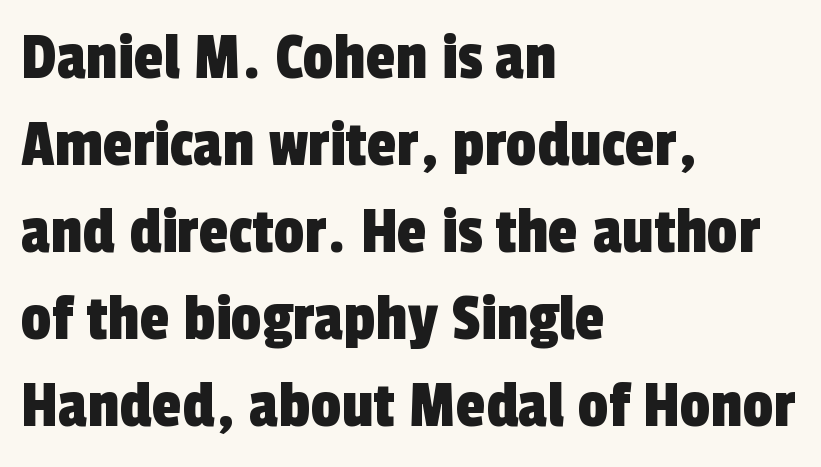
The passage is arranged the way most books set body copy — flush left. This sample uses a sans-serif face. Here the designer chose a conventional face with non-uniform glyph widths. Baseline-to-baseline distance is the conventional proportion of letter height.
